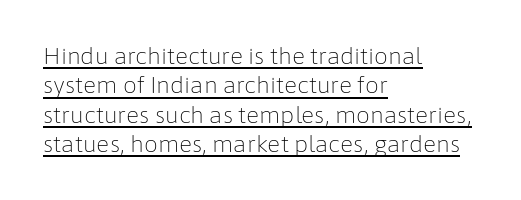
Vertical strokes here are truly vertical. Underline: present. The ragged edge is on the right, which tells us the setting is flush left. The passage shown is not bold in any degree. Spacing between characters is what you'd get straight out of the box. The lines sit at an ordinary, default distance from one another.
